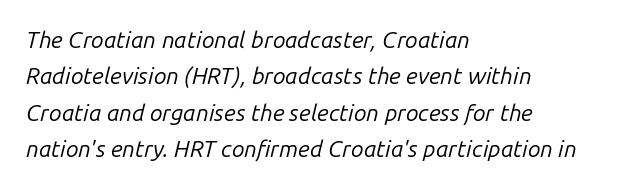
The image shows 23 px text type, italic (leaning right); set left-aligned, normal line spacing (1.58x), normal letter spacing, not underlined.
